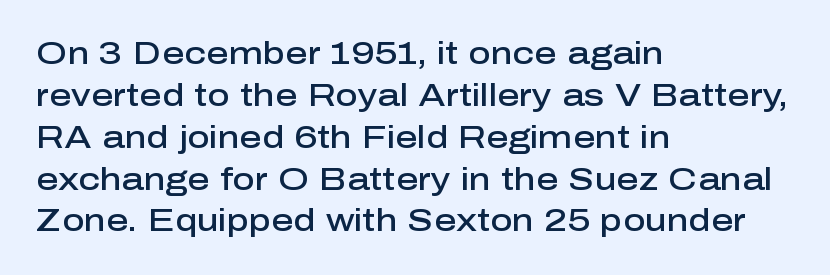
Ordinary non-slanted type is in use. Notice the strokes are somewhat thickened but not fully heavy: this is a semibold. A bare baseline throughout the passage. Is there much room between lines? A standard amount, neither cramped nor airy. Letterform terminals end flat and unadorned throughout the passage. These lines are set flush left with a ragged right edge.
